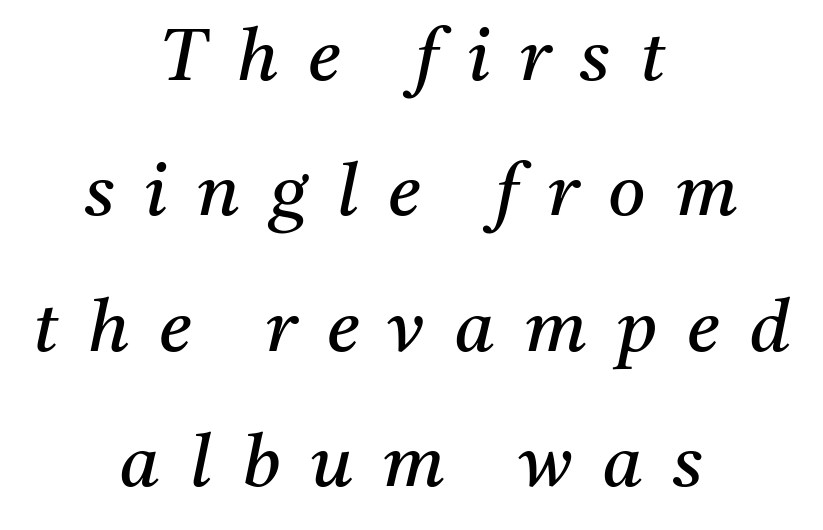
The image shows 72 px regular-weight serif type, italic (leaning right); set centered, line spacing 1.88x, unusually wide letter spacing (+0.42 em), not underlined; medium stroke contrast and a medium x-height.
